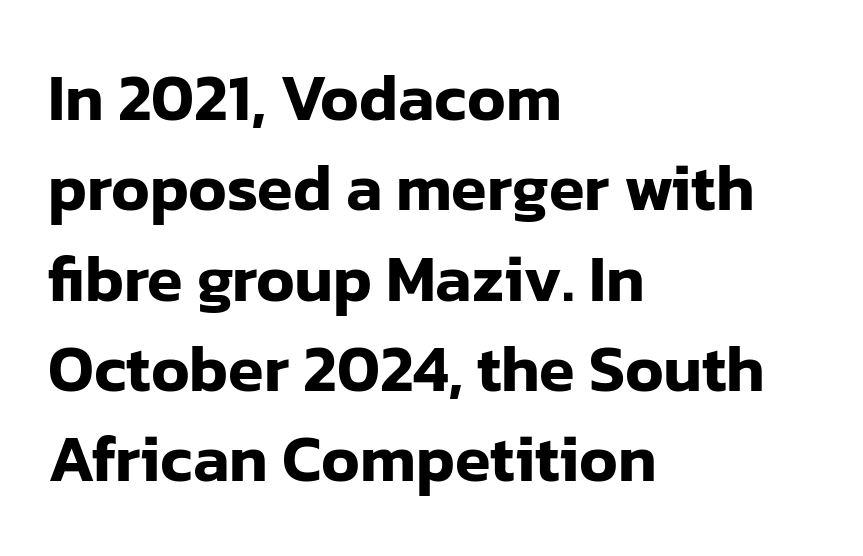
Q: Is the text italic (slanted)? A: No, it is upright.
Q: Is the typeface a serif or a sans-serif typeface? A: Sans-serif.
Q: Is the text underlined? A: No.
Q: How is the paragraph aligned? A: Left-aligned.
Q: Is the spacing between letters normal or unusually wide? A: Normal.
Q: Is the spacing between lines tight, normal or loose? A: Normal.
Q: Width (condensed, normal, or wide)? A: Normal.
Q: Stroke contrast? A: Low.
Q: x-height? A: Medium.
Q: Monospaced? A: No.
